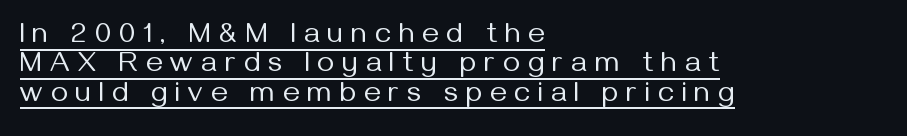
{"serif": "no", "italic": "no", "bold": "no", "weight": "regular", "width": "normal", "stroke_contrast": "medium", "x_height": "medium", "monospaced": "no", "underline": "yes", "align": "left", "line_spacing": "tight", "line_spacing_ratio": 1.01, "letter_spacing": "wide", "letter_spacing_em": 0.28, "glyph_px": 29}
